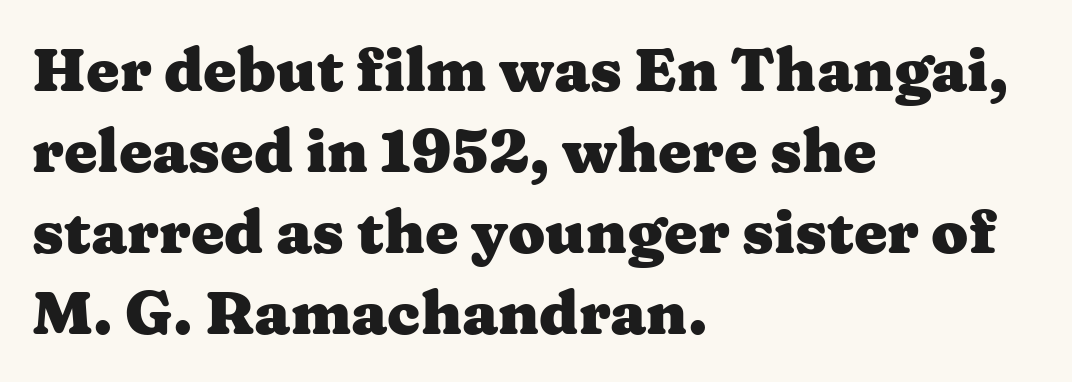
Q: Is the text bold? A: Yes.
Q: Is the text italic (slanted)? A: No, it is upright.
Q: Is the typeface a serif or a sans-serif typeface? A: Serif.
Q: Is the text underlined? A: No.
Q: How is the paragraph aligned? A: Left-aligned.
Q: Is the spacing between letters normal or unusually wide? A: Normal.
Q: Is the spacing between lines tight, normal or loose? A: Normal.
Q: Width (condensed, normal, or wide)? A: Wide.
Q: Stroke contrast? A: Medium.
Q: x-height? A: Medium.
Q: Monospaced? A: No.
